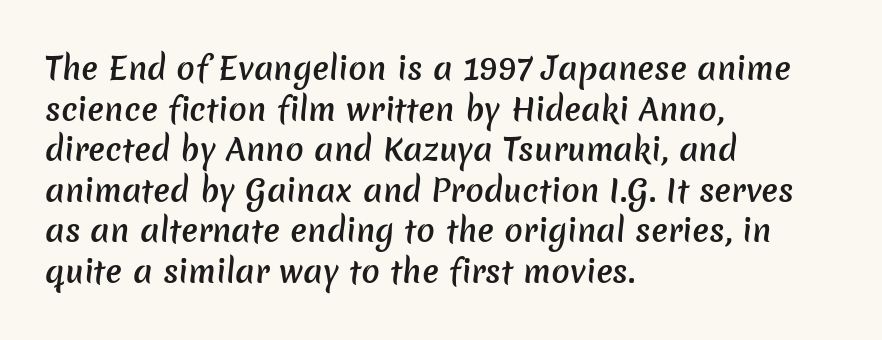
The image shows 31 px semibold sans-serif type; set left-aligned, normal line spacing (1.31x), normal letter spacing, not underlined; low stroke contrast and a medium x-height.
